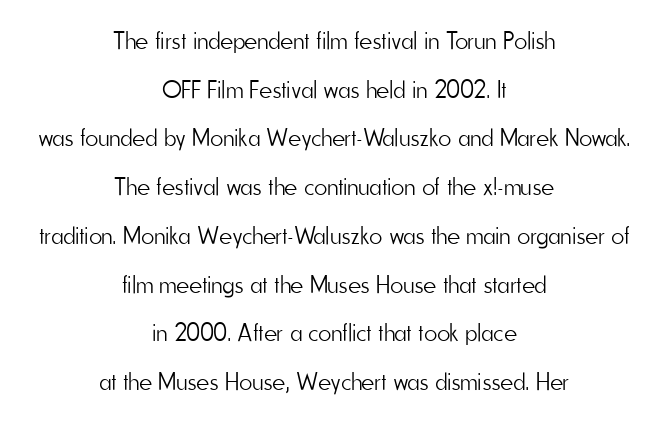
Underline: absent. These lines keep a tight, regular rhythm from letter to letter. The lines in this sample share a center point and differ in where they start and stop. Successive baselines arrive slowly, with a big drop between each. Vertical stems look standard width or narrower in stroke.
